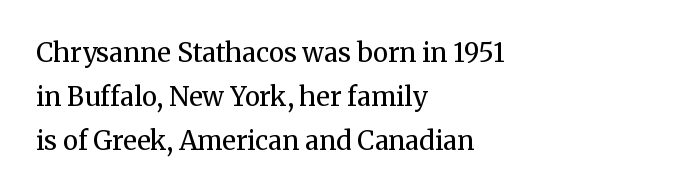
The image shows 26 px text type, upright; set left-aligned, normal line spacing (1.69x), normal letter spacing, not underlined.
